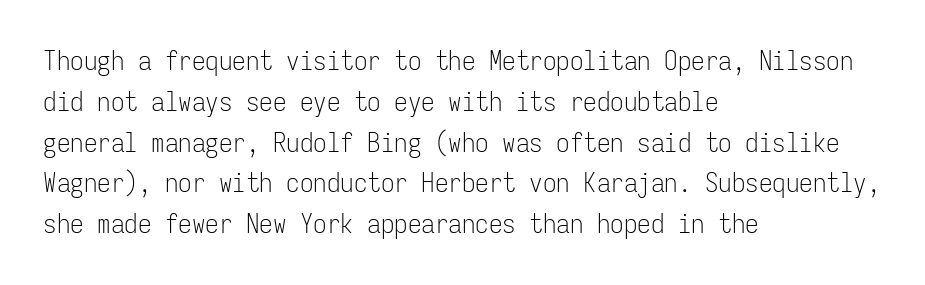
The passage shown stacks its lines at a standard gap. Plain, unruled lines of type. Summary of weight: not heavy and not bold. The rendering keeps characters at their native spacing. Notice how the stems are strictly vertical — no italics here.
